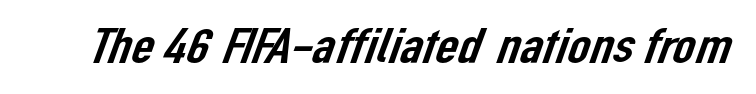
Here the designer chose a conventional face with non-uniform glyph widths. Type style note: lacks serifs. The strip under each line holds only bare page. Students, note that the glyphs here touch the page at normal intervals.
